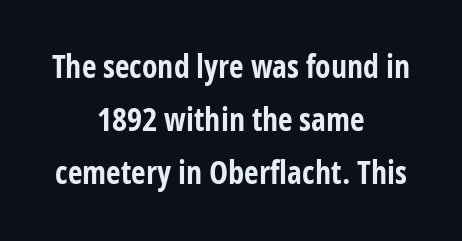
Q: Is the text bold? A: Yes.
Q: Is the text italic (slanted)? A: No, it is upright.
Q: Is the typeface a serif or a sans-serif typeface? A: Sans-serif.
Q: Is the text underlined? A: No.
Q: How is the paragraph aligned? A: Centered.
Q: Is the spacing between letters normal or unusually wide? A: Normal.
Q: Is the spacing between lines tight, normal or loose? A: Normal.
Q: Width (condensed, normal, or wide)? A: Condensed.
Q: Stroke contrast? A: Low.
Q: x-height? A: Medium.
Q: Monospaced? A: No.
